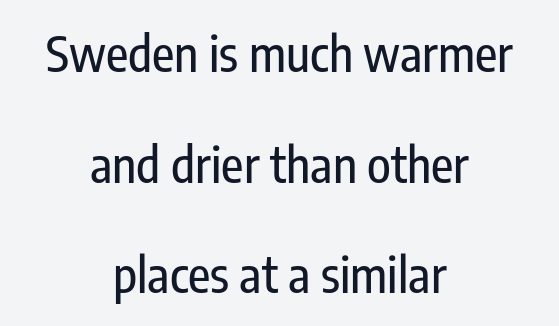
Q: Is the text italic (slanted)? A: No, it is upright.
Q: Is the typeface a serif or a sans-serif typeface? A: Sans-serif.
Q: Is the text underlined? A: No.
Q: How is the paragraph aligned? A: Centered.
Q: Is the spacing between letters normal or unusually wide? A: Normal.
Q: Is the spacing between lines tight, normal or loose? A: Loose.
Q: Width (condensed, normal, or wide)? A: Condensed.
Q: Stroke contrast? A: Low.
Q: x-height? A: Medium.
Q: Monospaced? A: No.
